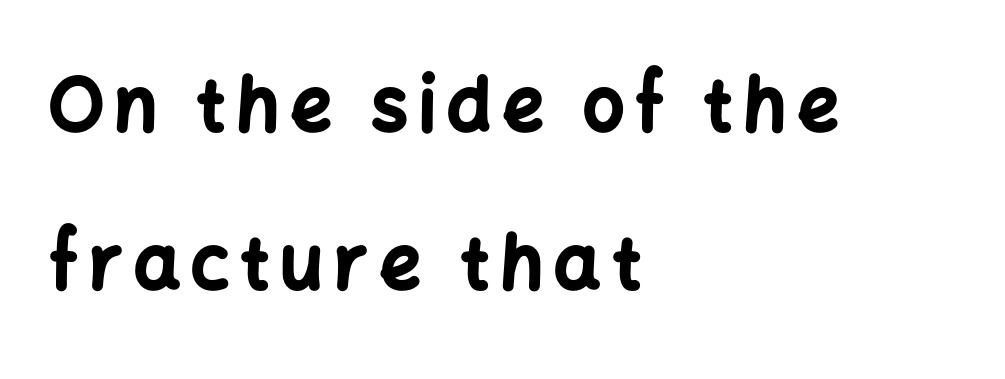
Typeset ragged right — the left edge is the straight one. Each new line begins a long way beneath the previous one. Stroke terminals: plain, sans-serif. It's the straight-up-and-down kind of type. Students, this is bold: see how much ink each stroke carries.
